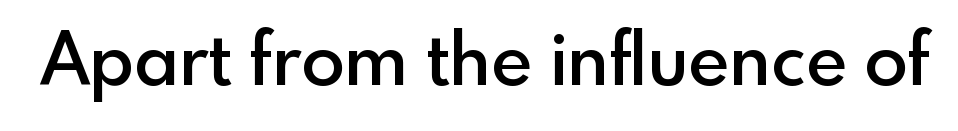
This sample has the flowing, uneven cadence of proportional lettering. Unlike italic type, these characters show no tilt at all. The letters are semibold — heavier than regular but short of a full bold. Grotesque or geometric, the face here clearly has no serifs.
